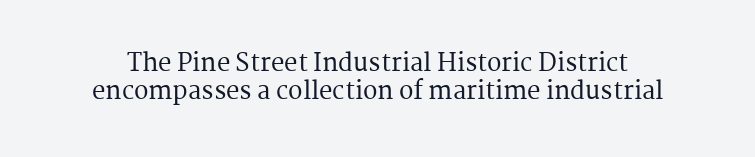
The specimen reads as upright at a glance. Type without underlining. Students, note that the glyphs here touch the page at normal intervals.
